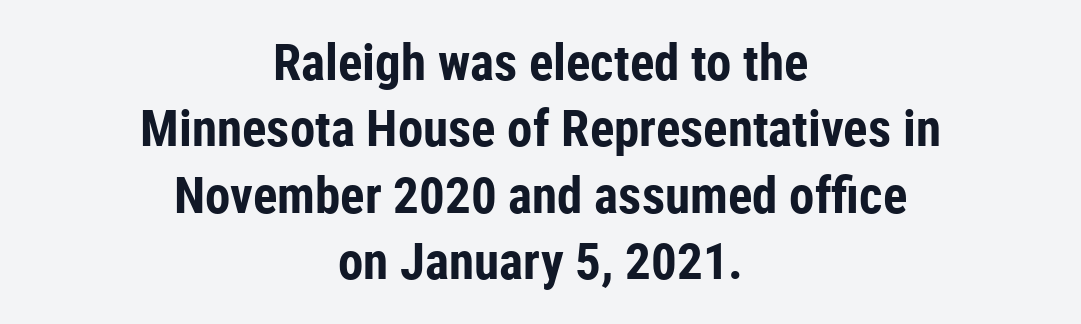
Q: Is the text bold? A: Yes.
Q: Is the text italic (slanted)? A: No, it is upright.
Q: Is the typeface a serif or a sans-serif typeface? A: Sans-serif.
Q: Is the text underlined? A: No.
Q: How is the paragraph aligned? A: Centered.
Q: Is the spacing between letters normal or unusually wide? A: Normal.
Q: Is the spacing between lines tight, normal or loose? A: Normal.
Q: Width (condensed, normal, or wide)? A: Condensed.
Q: Stroke contrast? A: Low.
Q: x-height? A: Medium.
Q: Monospaced? A: No.
